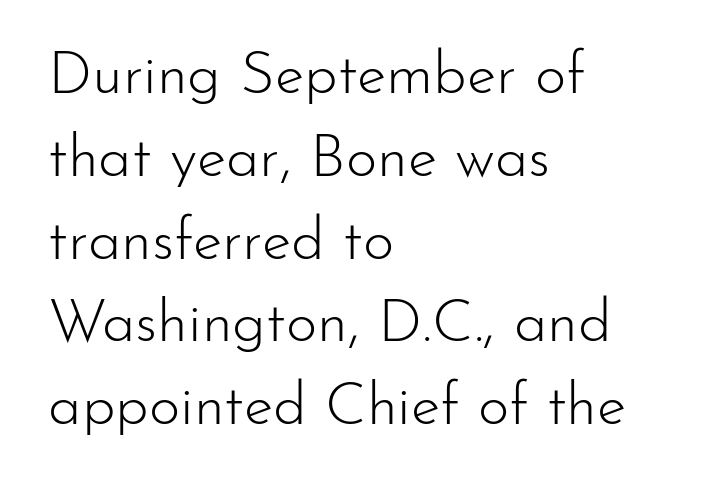
The image shows 60 px light sans-serif type, upright; set left-aligned, normal line spacing (1.38x), normal letter spacing, not underlined; low stroke contrast and a small x-height.
